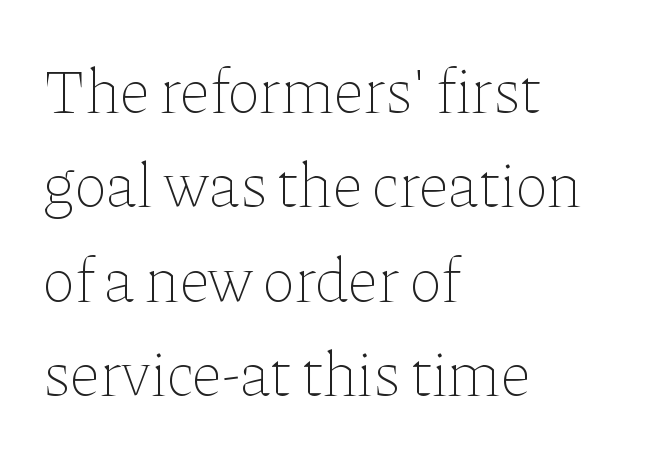
{"italic": "no", "bold": "no", "weight": "thin", "width": "normal", "stroke_contrast": "low", "x_height": "medium", "monospaced": "no", "underline": "no", "align": "left", "line_spacing": "normal", "line_spacing_ratio": 1.5, "letter_spacing": "normal", "letter_spacing_em": 0.0, "glyph_px": 63}
